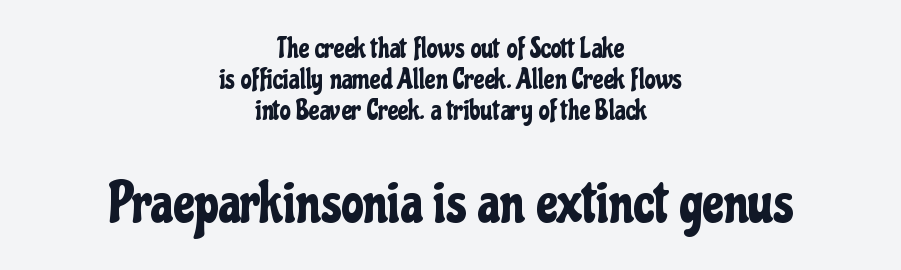
Q: Is the text italic (slanted)? A: No, it is upright.
Q: Is the typeface a serif or a sans-serif typeface? A: Sans-serif.
Q: Is the text underlined? A: No.
Q: How is the paragraph aligned? A: Centered.
Q: Is the spacing between letters normal or unusually wide? A: Normal.
Q: Is the spacing between lines tight, normal or loose? A: Tight.
Q: Which block of text is set in a larger size, the first (top) or the second (bottom)? A: The second (bottom) one.
Q: Width (condensed, normal, or wide)? A: Condensed.
Q: Stroke contrast? A: Low.
Q: x-height? A: Medium.
Q: Monospaced? A: No.
